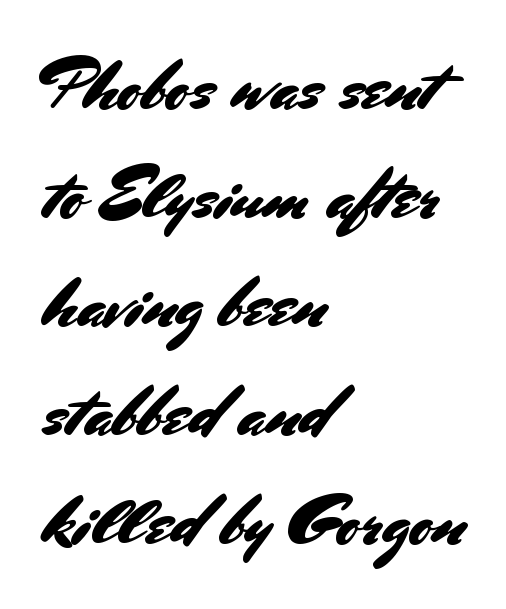
The type family on display is of the sans-serif kind. Glance below the letters and you will spot only blank space. Words appear dense and cohesive because spacing is normal. These lines sit exactly where default settings would place them. This sample has the flowing, uneven cadence of proportional lettering.
